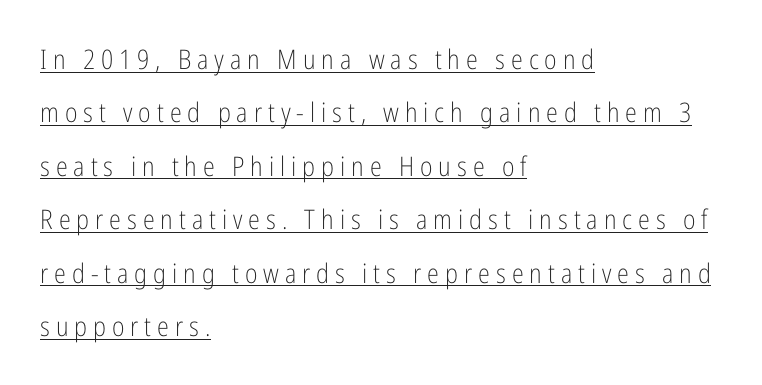
No chunkiness to these letters — they're not bold. Quick note: underline on. This is roman type, the default non-slanted kind. Each word looks stretched out because of the extra space between its letters. These lines stack with their left ends in a neat column.
